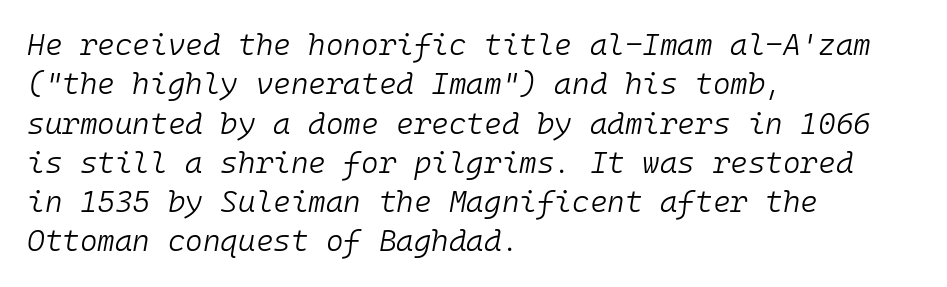
If you measured baseline to baseline, you'd find a middling distance. How are the letters spaced? Ordinarily, with no added tracking. The rendering applies a slant to the glyphs. These lines stack with their left ends in a neat column. Caption: face not bold, strokes unweighted. A typesetter would call this monospace, since all characters share one set width.
